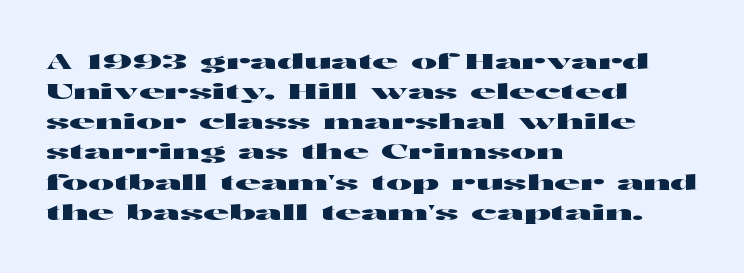
The image shows 22 px text type, upright; set left-aligned, normal line spacing (1.37x), normal letter spacing, not underlined.
